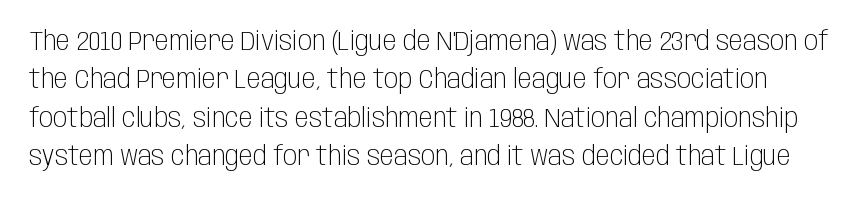
Q: Is the text bold? A: No.
Q: Is the text italic (slanted)? A: No, it is upright.
Q: Is the text underlined? A: No.
Q: Is the spacing between letters normal or unusually wide? A: Normal.
Q: Is the spacing between lines tight, normal or loose? A: Normal.
